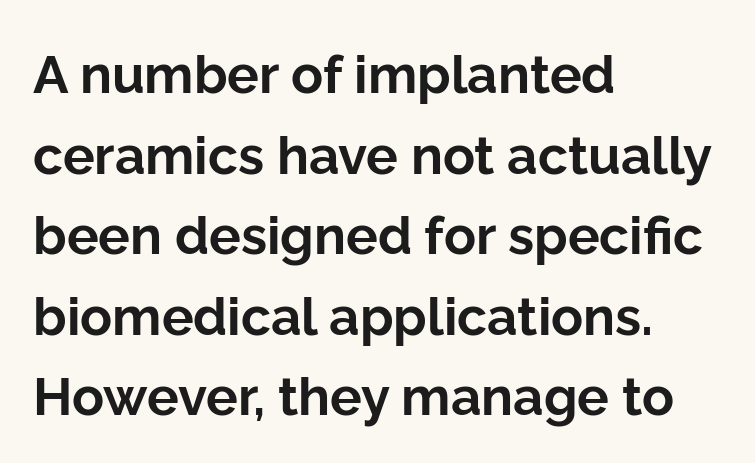
Weight: bold. Varying glyph widths throughout — classic text-font behaviour. Compared with typical paragraphs, the rows here are spaced about the same. Check the space under the baseline: it is left empty.
